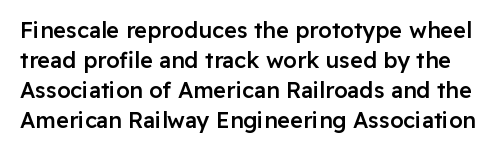
The image shows 22 px text type, upright; set normal line spacing (1.37x), normal letter spacing, not underlined.
